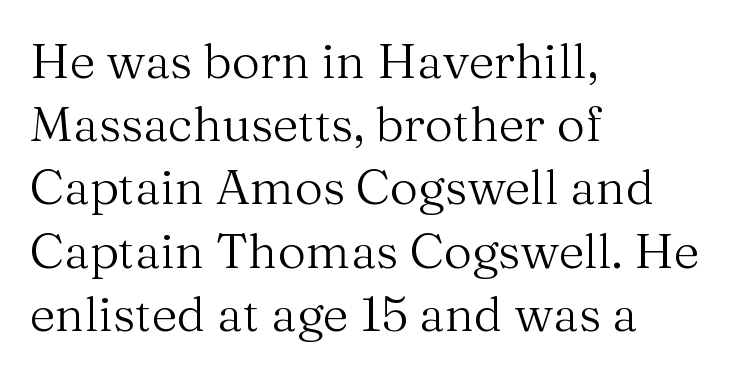
The image shows 49 px regular-weight serif type, upright; set left-aligned, normal line spacing (1.29x), normal letter spacing, not underlined; medium stroke contrast and a medium x-height.
